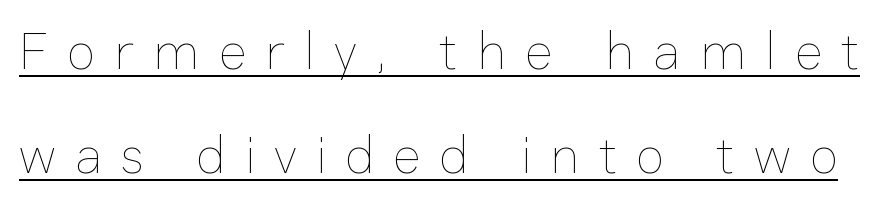
Q: Is the text bold? A: No.
Q: Is the text italic (slanted)? A: No, it is upright.
Q: Is the text underlined? A: Yes.
Q: Is the spacing between letters normal or unusually wide? A: Unusually wide.
Q: Is the spacing between lines tight, normal or loose? A: Loose.
Q: Width (condensed, normal, or wide)? A: Normal.
Q: Stroke contrast? A: Low.
Q: x-height? A: Medium.
Q: Monospaced? A: No.
